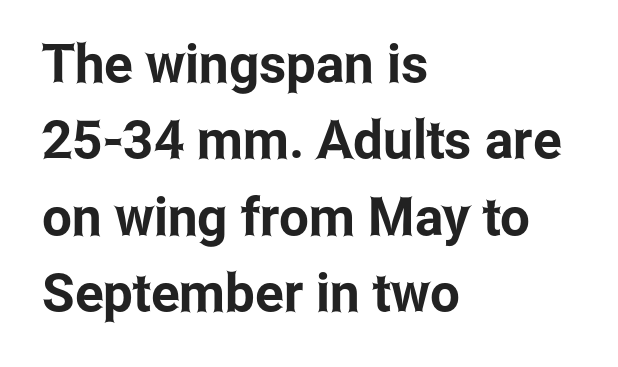
A typesetter would call this zero additional tracking. The lines sit at an ordinary, default distance from one another. The paragraph shown leans on its left margin. This sample has the flowing, uneven cadence of proportional lettering. Type style note: lacks serifs. Every character sits straight up, as roman type does.
